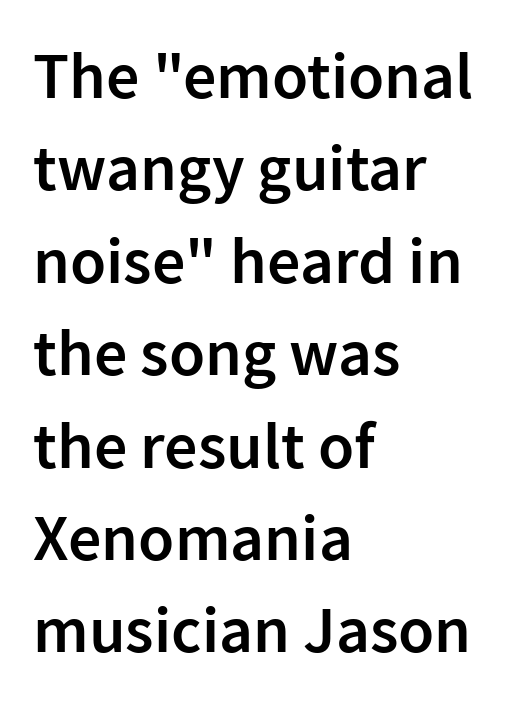
Check the space under the baseline: it is left empty. The passage shown is typed in a proportional face where columns would drift. The passage shown is typeset with a sans-serif family. The face used here is rendered with its standard letterfit. A classic flush-left, rag-right setting is used for this passage. Emphasis by weight is partial: semibold.
